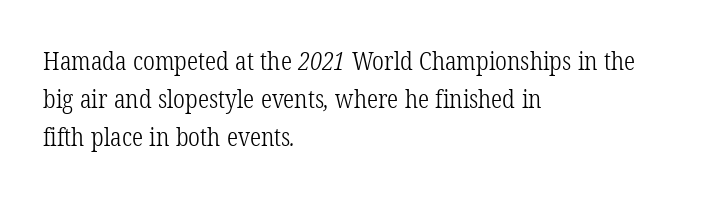
The image shows 25 px text type; set left-aligned, normal line spacing (1.53x), normal letter spacing, not underlined.
